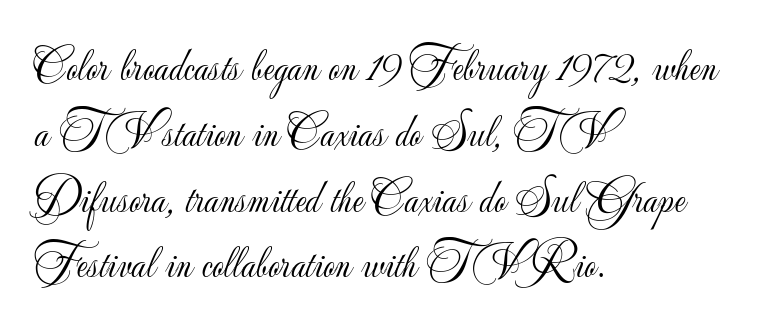
{"serif": "no", "bold": "no", "weight": "light", "width": "normal", "stroke_contrast": "low", "x_height": "small", "monospaced": "no", "underline": "no", "align": "left", "line_spacing": "normal", "line_spacing_ratio": 1.43, "letter_spacing": "normal", "letter_spacing_em": 0.0, "glyph_px": 46}
